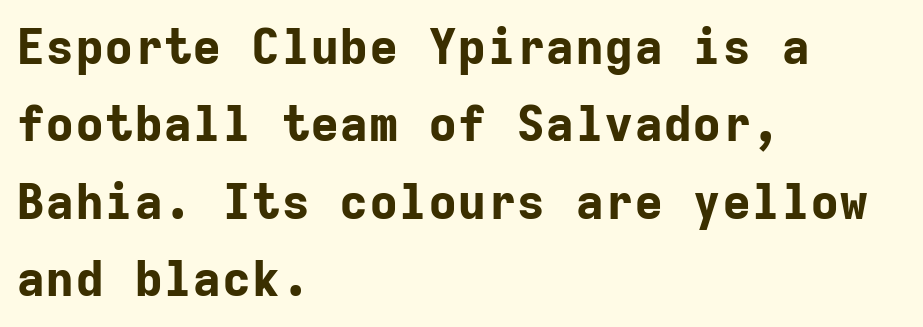
The image shows 49 px bold sans-serif type, upright, monospaced; set left-aligned, normal line spacing (1.58x), normal letter spacing, not underlined; low stroke contrast and a medium x-height.
